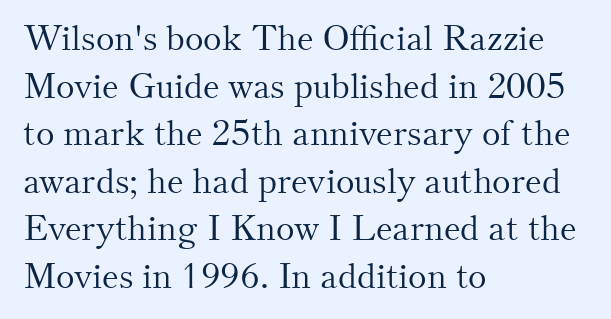
The passage shown is not underscored anywhere. Spacing verdict: proportional, widths tailored to each character. Does the leading feel generous? No, just average. Short and long lines alike share a common starting point at left. Italic: no, the glyphs are upright roman. What kind of face is this? One with serifs.
